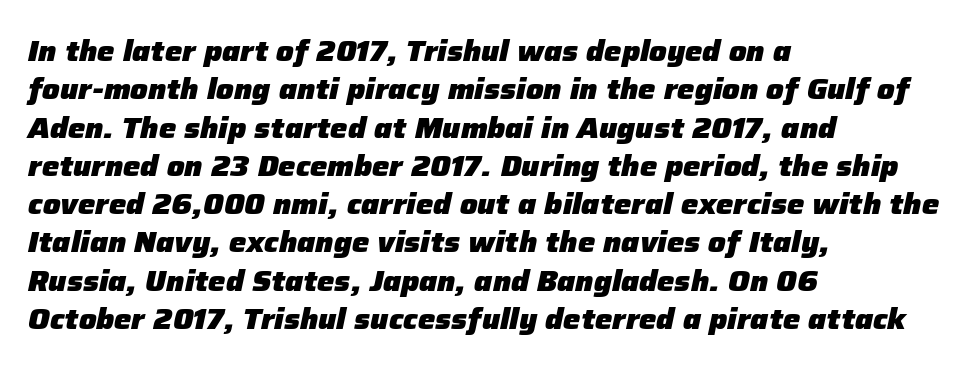
{"italic": "yes", "lean": "right", "slant_degrees": 12, "bold": "yes", "weight": "heavy", "width": "normal", "stroke_contrast": "low", "x_height": "medium", "monospaced": "no", "underline": "no", "align": "left", "line_spacing": "normal", "line_spacing_ratio": 1.32, "letter_spacing": "normal", "letter_spacing_em": 0.0, "glyph_px": 29}
